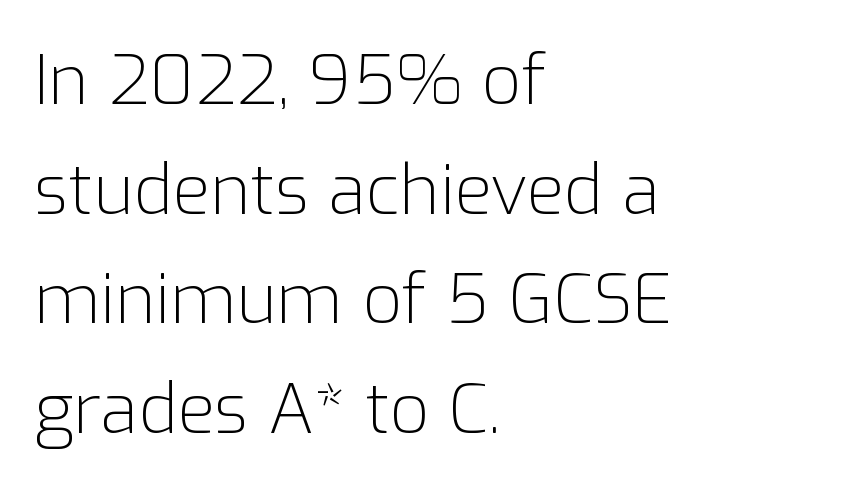
Reading down the column, the eye jumps a familiar distance to each next line. Glyph-to-glyph distance matches everyday printed text. Notice how the passage keeps a crisp vertical edge on the left only. Nothing heavy about these letters — not bold at all.
